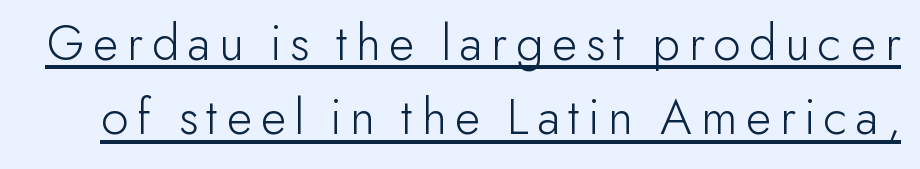
{"serif": "no", "italic": "no", "bold": "no", "weight": "light", "width": "normal", "stroke_contrast": "low", "x_height": "small", "monospaced": "no", "underline": "yes", "line_spacing": "normal", "line_spacing_ratio": 1.4, "glyph_px": 53}
